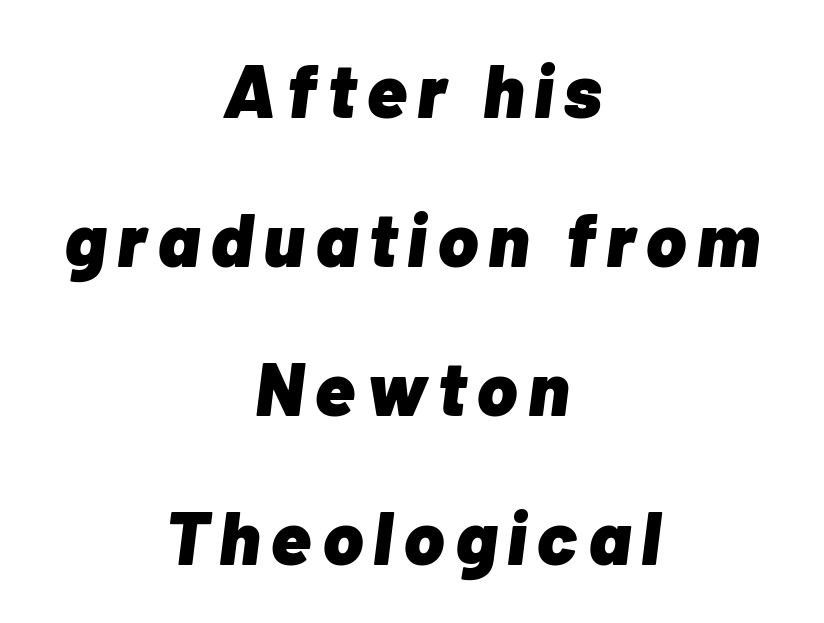
The image shows 76 px heavy type, italic (leaning right); set centered, loose line spacing (1.96x), not underlined; low stroke contrast and a medium x-height.
